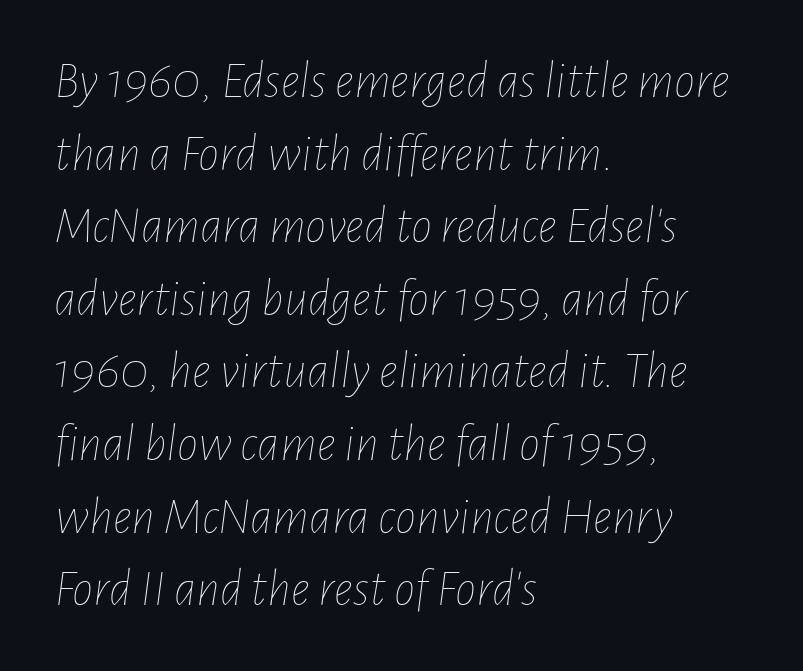
Summary of weight: not heavy and not bold. The passage shown stacks its lines at a standard gap. Emphasis-style slanted type is in use. A typesetter would call this proportional, since set widths differ per character.
